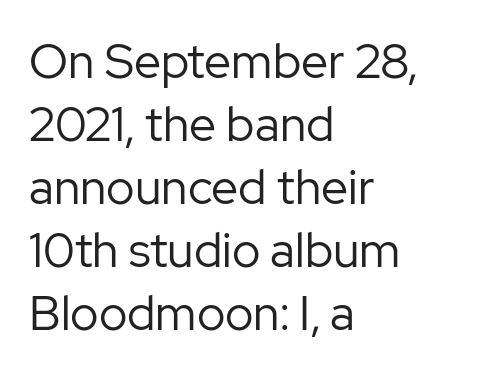
The image shows 48 px regular-weight sans-serif type, upright; set left-aligned, normal line spacing (1.31x), normal letter spacing, not underlined; low stroke contrast and a medium x-height.
